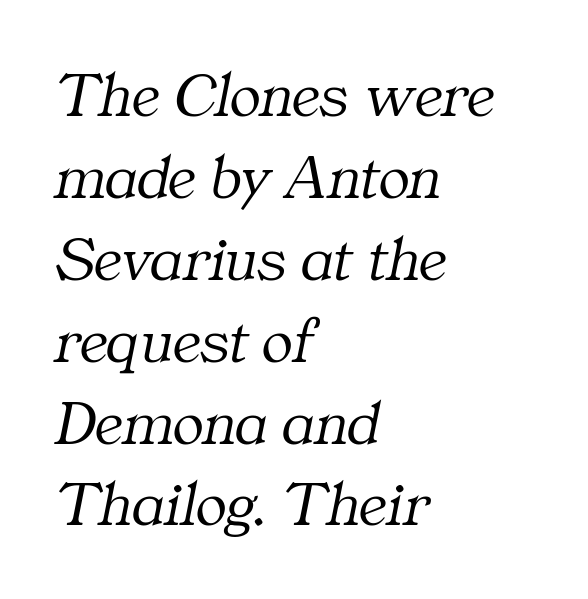
{"serif": "yes", "italic": "yes", "lean": "right", "slant_degrees": 11, "bold": "no", "weight": "light", "width": "normal", "stroke_contrast": "medium", "x_height": "medium", "monospaced": "no", "underline": "no", "align": "left", "line_spacing": "normal", "line_spacing_ratio": 1.26, "letter_spacing": "normal", "letter_spacing_em": 0.0, "glyph_px": 65}
